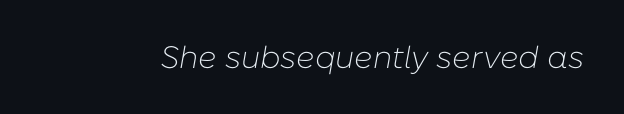
Varying glyph widths throughout — classic text-font behaviour. The letters sit at their default tracking, neither squeezed nor spread. Underline: absent. Vertical stems look standard width or narrower in stroke. If you drew a line through each stem, it would be angled.
